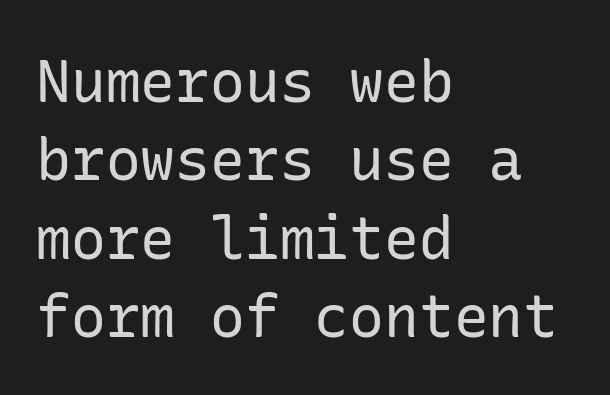
Q: Is the text bold? A: No.
Q: Is the text italic (slanted)? A: No, it is upright.
Q: Is the typeface a serif or a sans-serif typeface? A: Sans-serif.
Q: Is the text underlined? A: No.
Q: How is the paragraph aligned? A: Left-aligned.
Q: Is the spacing between letters normal or unusually wide? A: Normal.
Q: Is the spacing between lines tight, normal or loose? A: Normal.
Q: Width (condensed, normal, or wide)? A: Normal.
Q: Stroke contrast? A: Low.
Q: x-height? A: Medium.
